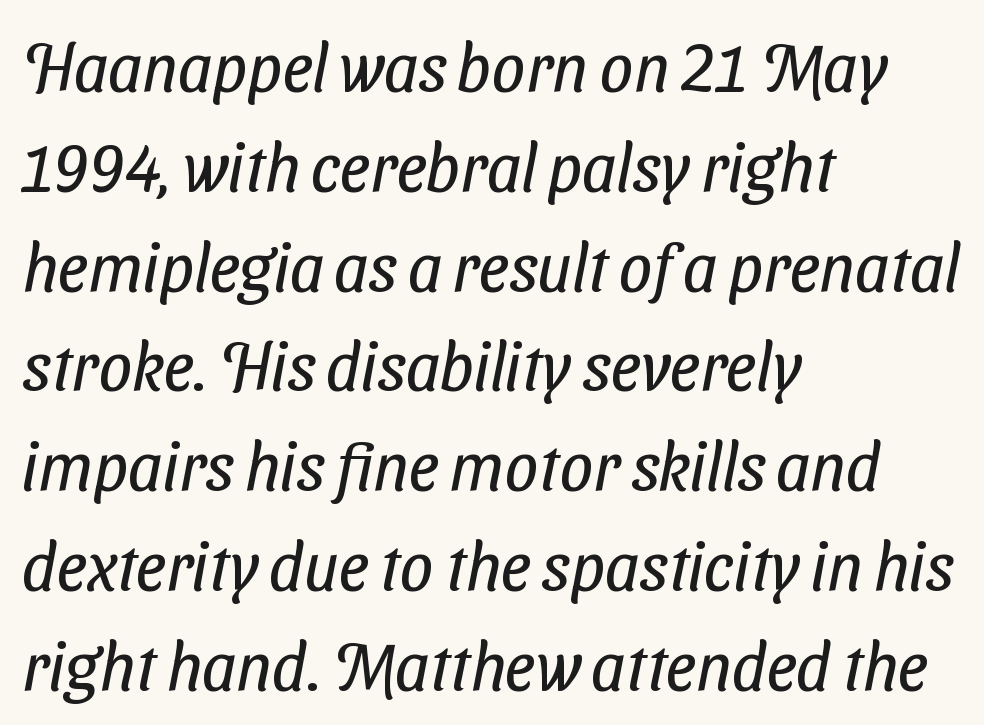
The image shows 67 px regular-weight, condensed sans-serif type; set left-aligned, normal line spacing (1.49x), normal letter spacing, not underlined; low stroke contrast and a medium x-height.
